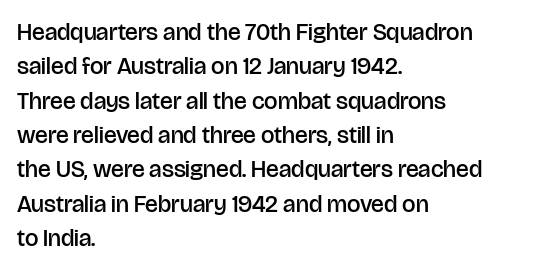
Between one letter and the next there's only the usual sliver of space. Underline: absent. Short and long lines alike share a common starting point at left. Compared with typical paragraphs, the rows here are spaced about the same.
